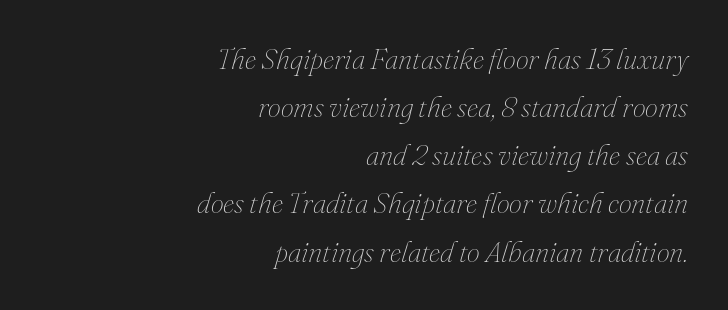
A typesetter would call this zero additional tracking. Right-aligned paragraph, ragged on the left. The letterforms sit at book weight or below. Check the space under the baseline: it is left empty. The rows are spaced the way most documents space them. You can tell it's italic because the verticals aren't actually vertical.
